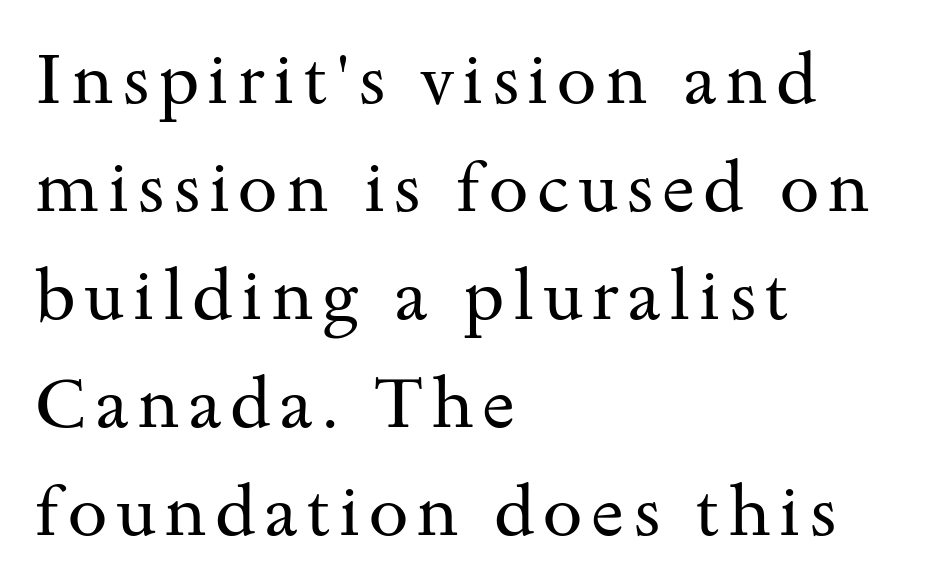
Q: Is the text bold? A: No.
Q: Is the text italic (slanted)? A: No, it is upright.
Q: Is the typeface a serif or a sans-serif typeface? A: Serif.
Q: Is the text underlined? A: No.
Q: How is the paragraph aligned? A: Left-aligned.
Q: Is the spacing between lines tight, normal or loose? A: Normal.
Q: Width (condensed, normal, or wide)? A: Wide.
Q: Stroke contrast? A: Medium.
Q: x-height? A: Small.
Q: Monospaced? A: No.
